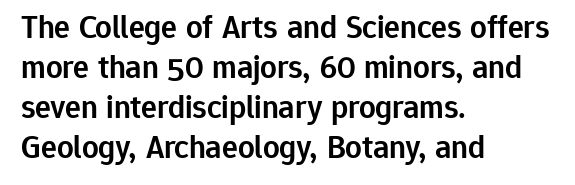
The image shows 33 px semibold sans-serif type, upright; set left-aligned, line spacing 1.21x, normal letter spacing, not underlined; low stroke contrast and a medium x-height.
